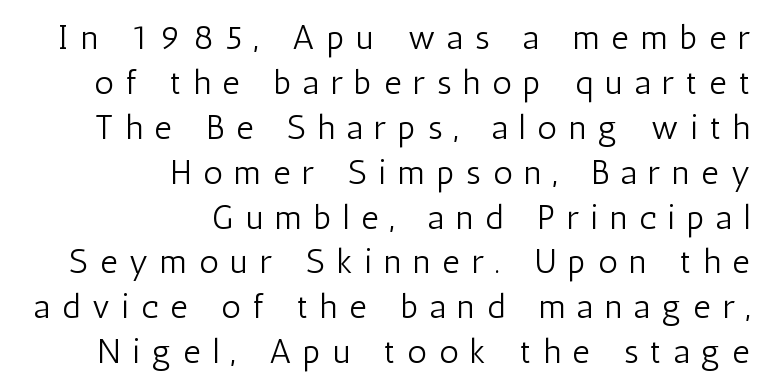
The image shows 34 px light, condensed sans-serif type, upright; set right-aligned, normal line spacing (1.32x), unusually wide letter spacing (+0.35 em), not underlined; low stroke contrast and a medium x-height.
